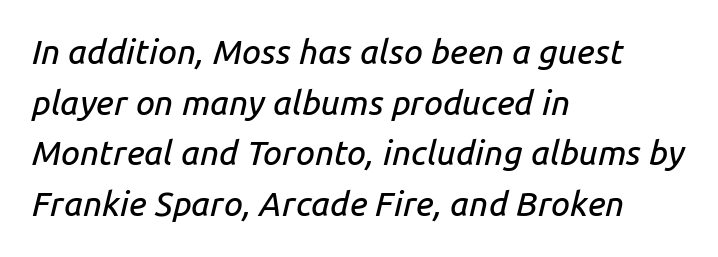
Has an underline been added? It has not. The rendering anchors every line to the left-hand side. Students, observe: this is what conventionally led text looks like. You can tell it's italic because the verticals aren't actually vertical. Between one letter and the next there's only the usual sliver of space.
